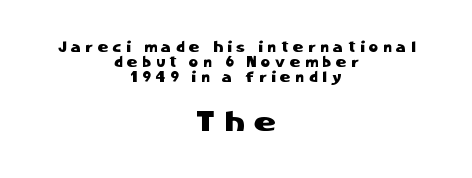
The image shows 29 px sans-serif type, upright; set centered, tight line spacing (1.06x), unusually wide letter spacing (+0.36 em), not underlined; the second (bottom) block is 2.07x larger; low stroke contrast and a medium x-height.
